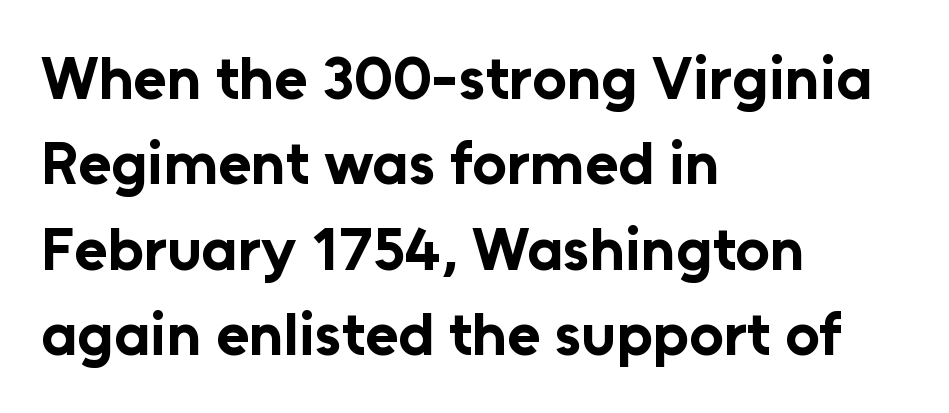
The image shows 61 px bold sans-serif type, upright; set left-aligned, normal line spacing (1.4x), normal letter spacing, not underlined; low stroke contrast and a medium x-height.
